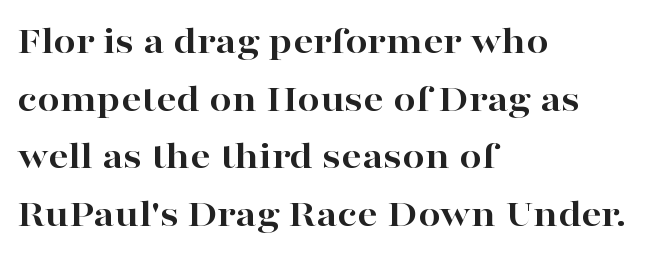
A full-strength bold gives these letters their thick strokes. The words here are not underlined. Students, note that the glyphs here touch the page at normal intervals. The face used here is proportionally spaced, like ordinary book or web type. Every character sits straight up, as roman type does. A classic flush-left, rag-right setting is used for this passage.
